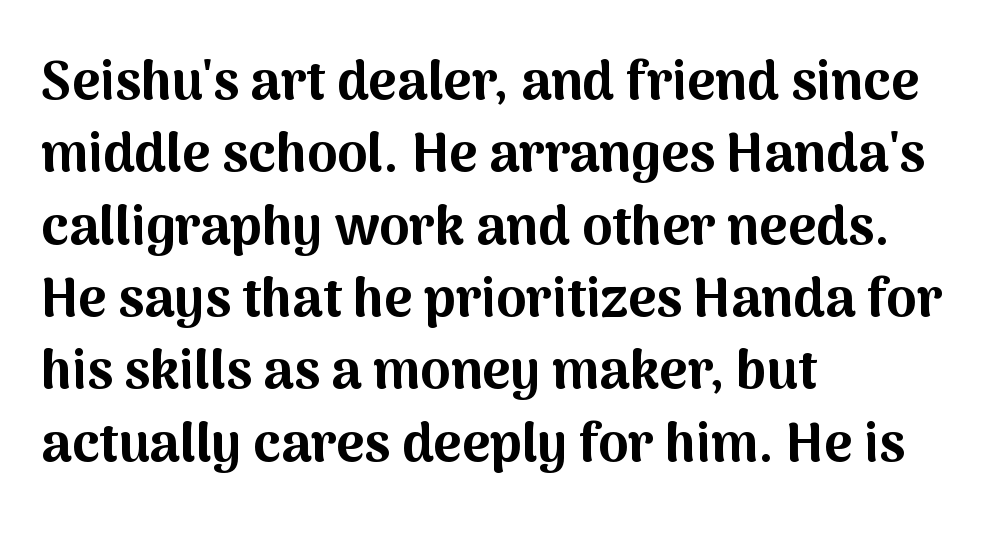
Posture: vertical. Does the type have serifs? No, each stem ends abruptly. The passage is arranged the way most books set body copy — flush left. You could call the tracking neutral — neither tight nor loose. The strokes are fattened all the way to bold.
